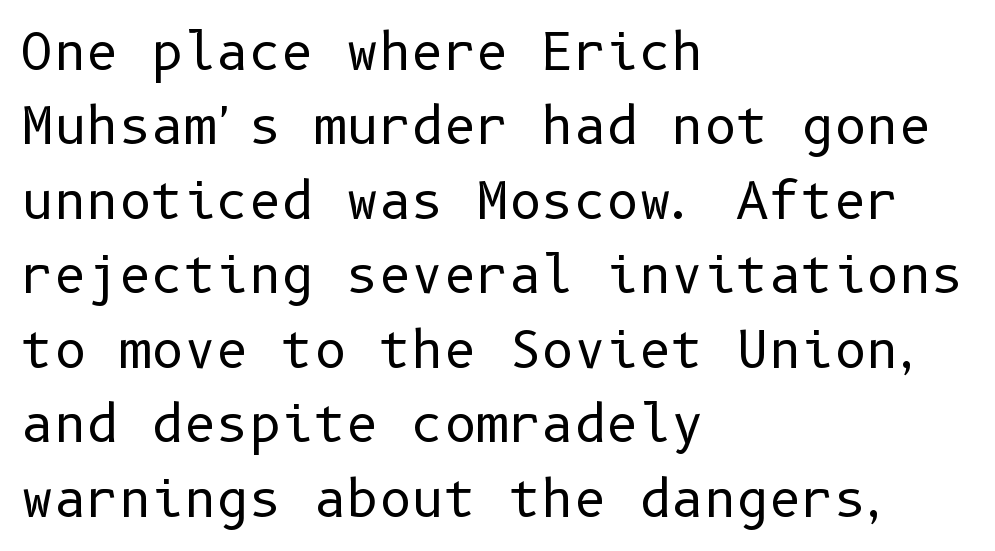
{"serif": "no", "italic": "no", "bold": "no", "weight": "regular", "width": "normal", "stroke_contrast": "low", "x_height": "medium", "underline": "no", "align": "left", "line_spacing": "normal", "line_spacing_ratio": 1.49, "letter_spacing": "normal", "letter_spacing_em": 0.0, "glyph_px": 50}
